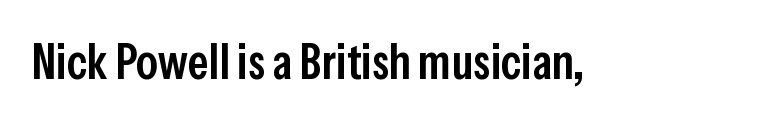
{"serif": "no", "italic": "no", "bold": "semi", "weight": "semibold", "width": "condensed", "stroke_contrast": "low", "x_height": "medium", "monospaced": "no", "underline": "no", "letter_spacing": "normal", "letter_spacing_em": 0.0, "glyph_px": 49}
